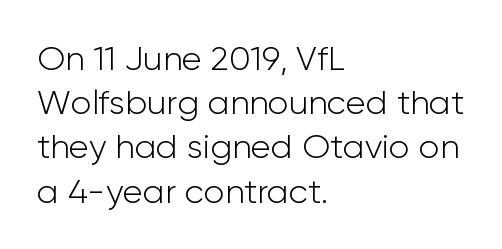
One-word summary of the alignment: left. Notice how the stems are strictly vertical — no italics here. Whoever set this chose a conventional vertical rhythm. Each stroke keeps to a modest, everyday thickness or less. Here the designer chose a conventional face with non-uniform glyph widths. The specimen omits any rule beneath the text block's lines.
